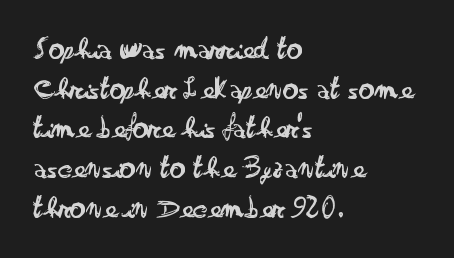
The space between consecutive lines is moderate. The typeface has the unassuming heft of standard copy or less. You can tell it's not italic because the verticals are truly vertical. Students, note that the glyphs here touch the page at normal intervals.
